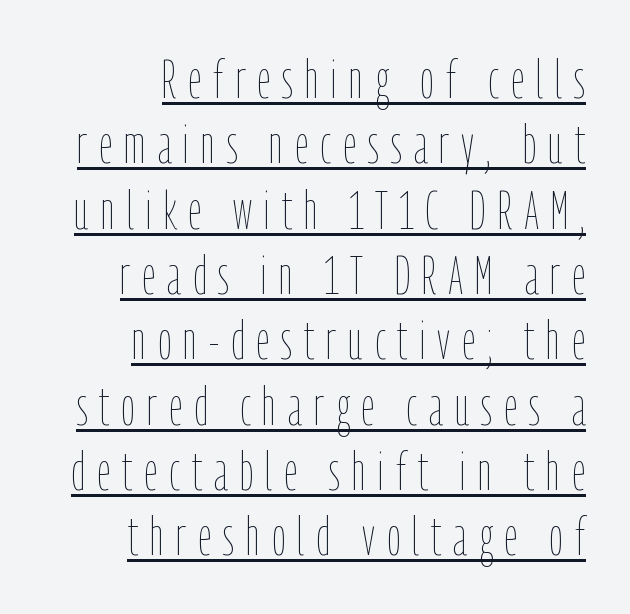
If you drew a line through each stem, it would be perfectly vertical. The type is letterspaced generously, with wide tracking. Caption: face not bold, strokes unweighted. The glyphs are accompanied by a horizontal stroke just below them. The typesetter chose a ragged-left arrangement here. The letters advance in unequal steps, a hallmark of proportional type.
